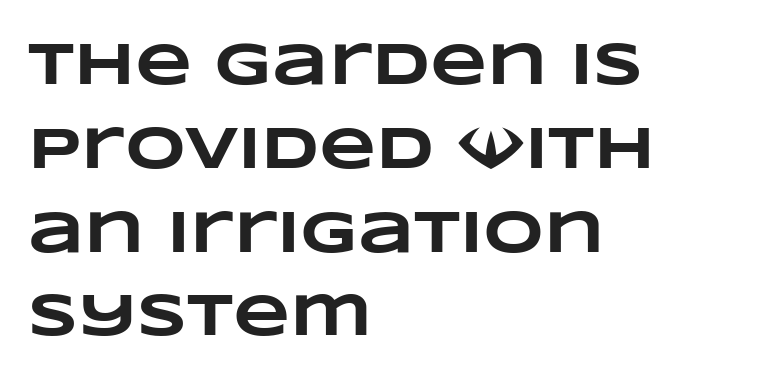
{"bold": "yes", "weight": "heavy", "width": "wide", "stroke_contrast": "low", "x_height": "large", "monospaced": "no", "underline": "no", "align": "left", "line_spacing": "normal", "line_spacing_ratio": 1.42, "letter_spacing": "normal", "letter_spacing_em": 0.0, "glyph_px": 59}
